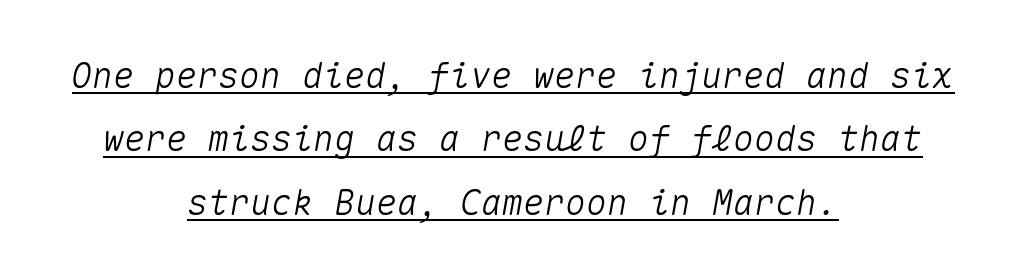
{"italic": "yes", "lean": "right", "slant_degrees": 10, "width": "normal", "stroke_contrast": "medium", "x_height": "medium", "monospaced": "yes", "underline": "yes", "align": "center", "line_spacing_ratio": 1.81, "letter_spacing": "normal", "letter_spacing_em": 0.0, "glyph_px": 35}
